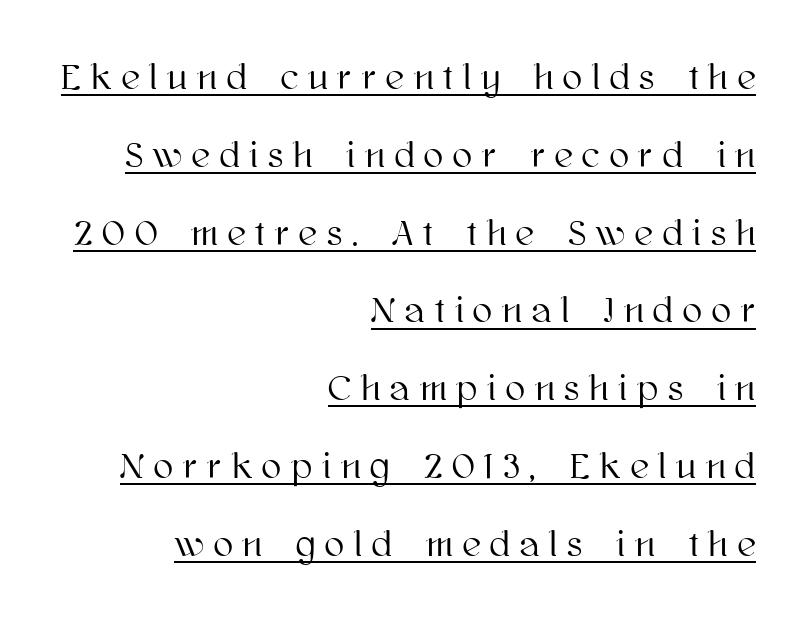
Students, observe the line beneath the letters — that is underlining. The lines in this sample share a right terminus and differ only in where they begin. Notice how the stems are strictly vertical — no italics here. This sample has the flowing, uneven cadence of proportional lettering. Tracking value appears strongly positive — letters spread wide. Leading is clearly above the norm, producing a sparse column.
